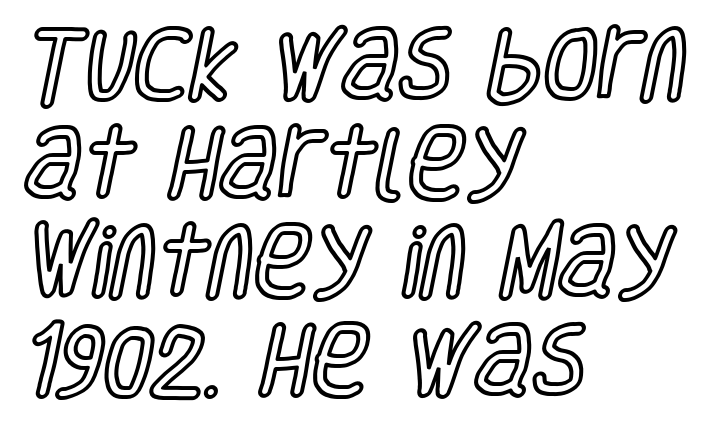
Q: Is the text italic (slanted)? A: Yes.
Q: Is the text underlined? A: No.
Q: How is the paragraph aligned? A: Left-aligned.
Q: Is the spacing between letters normal or unusually wide? A: Normal.
Q: Is the spacing between lines tight, normal or loose? A: Normal.
Q: Width (condensed, normal, or wide)? A: Condensed.
Q: x-height? A: Large.
Q: Monospaced? A: No.
